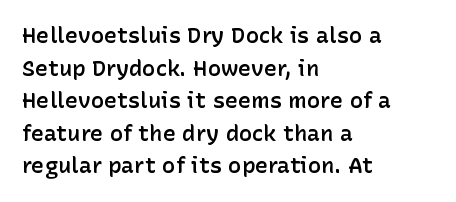
The image shows 22 px text type, upright; set left-aligned, normal line spacing (1.48x), normal letter spacing, not underlined.
